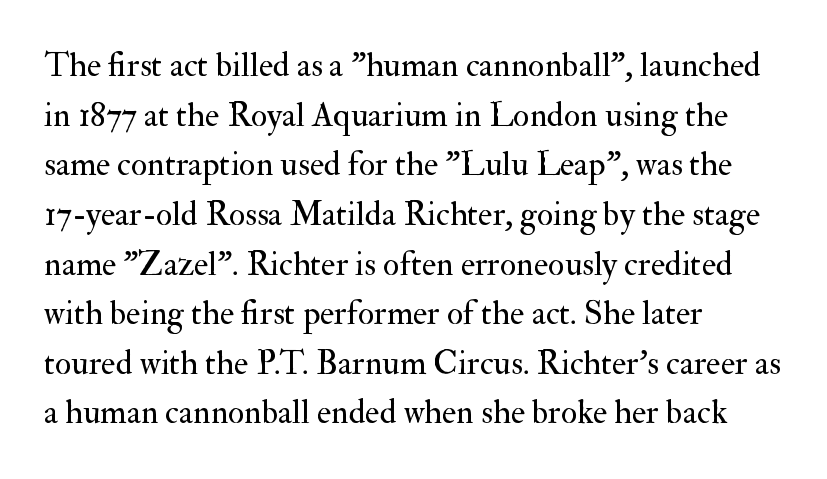
Decoration check: the copy has no underline. Note the varied advance widths — an 'i' is clearly narrower than an 'm'. The line-height multiplier appears to be the usual default. Which margin do the lines hug? The left one — the right edge is uneven. Posture: vertical.
